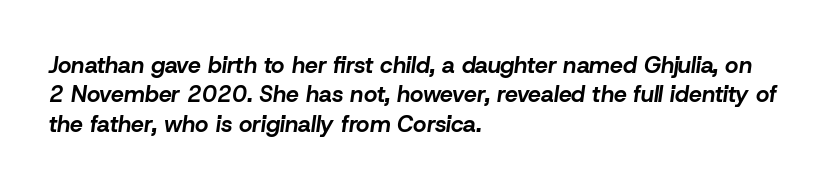
The image shows 23 px bold type, italic (leaning right); set left-aligned, normal line spacing (1.28x), normal letter spacing, not underlined.
